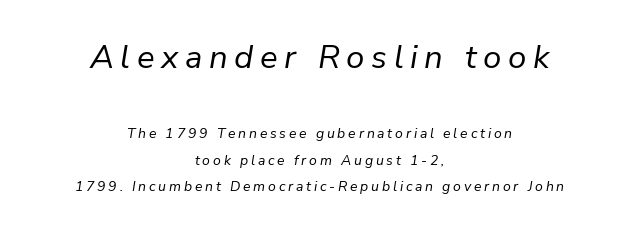
Notice how the stems are inclined rather than vertical — that's the hallmark of italics. The typesetter chose a symmetrical, centered arrangement here. Stems and bowls with no extra thickness — not bold. Typesetter's note — upper block bumped up in size, lower block left smaller. Here the designer chose a conventional face with non-uniform glyph widths.
